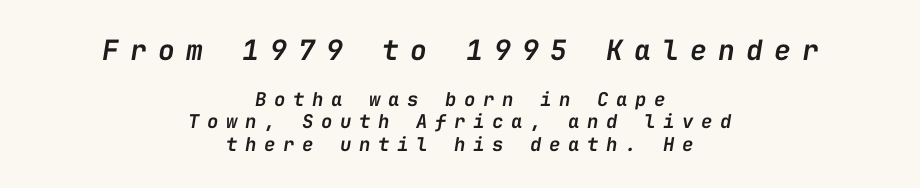
{"italic": "yes", "lean": "right", "slant_degrees": 9, "bold": "semi", "weight": "semibold", "width": "normal", "stroke_contrast": "low", "x_height": "medium", "monospaced": "yes", "underline": "no", "align": "center", "line_spacing_ratio": 1.17, "letter_spacing": "wide", "letter_spacing_em": 0.4, "larger_block": "first", "size_ratio": 1.47, "glyph_px": 28}
